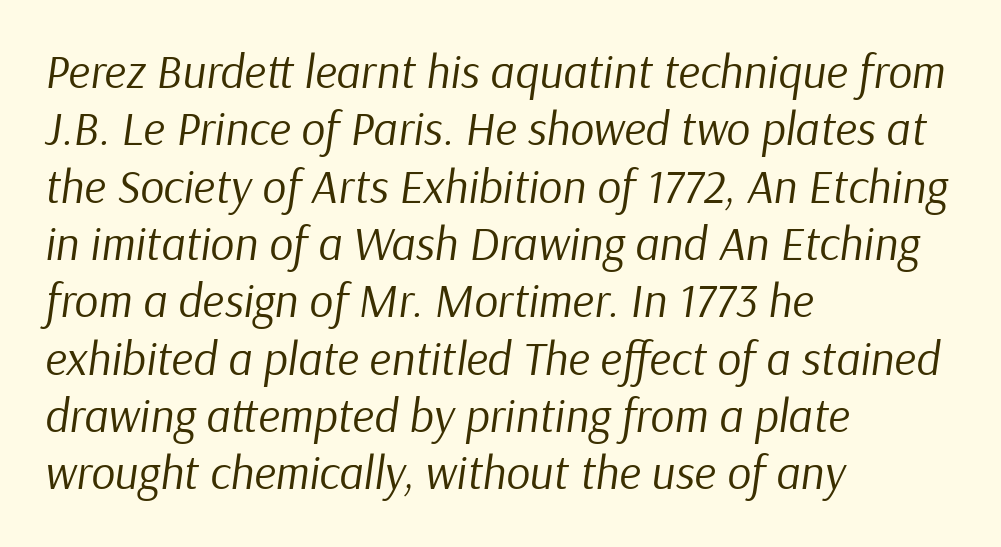
Would a proofreader flag this as italicized? Yes. Decoration check: the copy has no underline. Words appear dense and cohesive because spacing is normal. In CSS terms this would be text-align: left. Stem width sits at or under what a default text font uses. These lines are rendered in a variable-pitch font.
